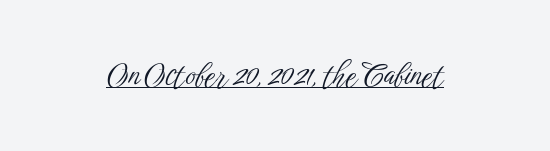
{"serif": "no", "bold": "no", "weight": "light", "width": "condensed", "stroke_contrast": "low", "x_height": "medium", "monospaced": "no", "underline": "yes", "letter_spacing": "normal", "letter_spacing_em": 0.0, "glyph_px": 31}
